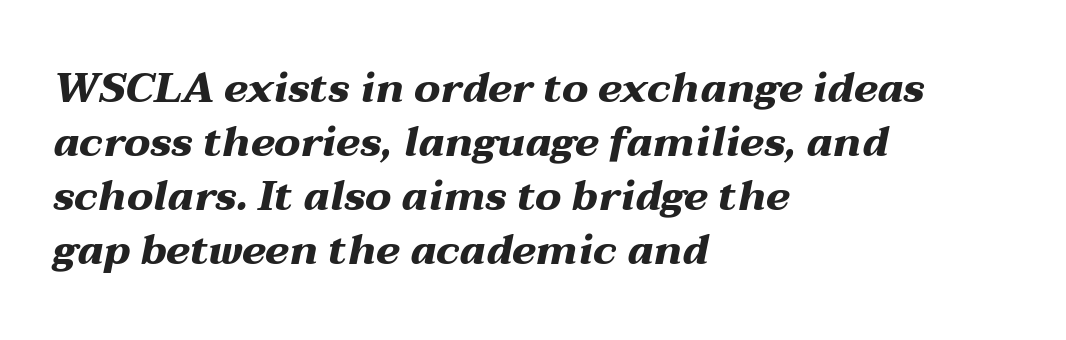
The image shows 41 px heavy, wide type, italic (leaning right); set left-aligned, normal line spacing (1.32x), normal letter spacing, not underlined; medium stroke contrast and a medium x-height.
